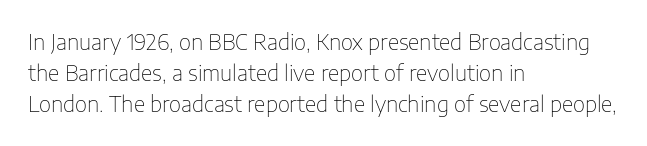
{"italic": "no", "bold": "no", "underline": "no", "align": "left", "line_spacing": "normal", "line_spacing_ratio": 1.48, "letter_spacing": "normal", "letter_spacing_em": 0.0, "glyph_px": 21}
